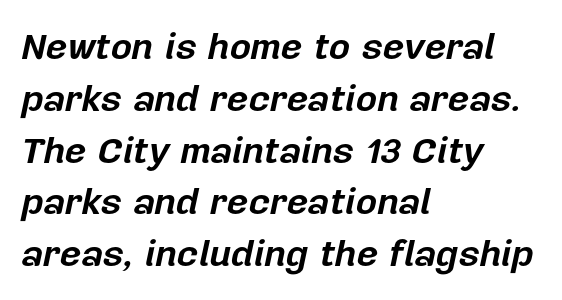
{"italic": "yes", "lean": "right", "slant_degrees": 12, "bold": "yes", "weight": "bold", "width": "normal", "stroke_contrast": "low", "x_height": "medium", "monospaced": "no", "underline": "no", "align": "left", "line_spacing": "normal", "line_spacing_ratio": 1.4, "letter_spacing": "normal", "letter_spacing_em": 0.0, "glyph_px": 37}
